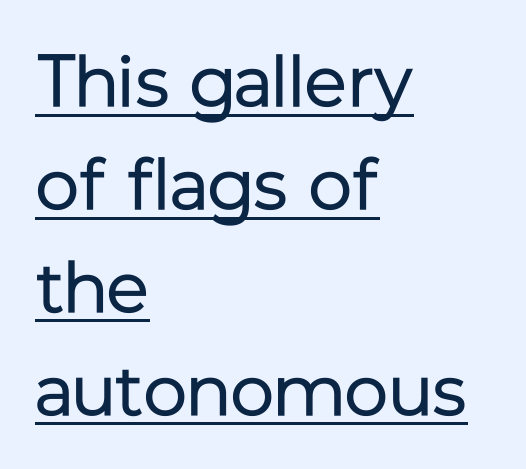
The image shows 73 px regular-weight sans-serif type, upright; set left-aligned, normal line spacing (1.41x), normal letter spacing, underlined; low stroke contrast and a medium x-height.
